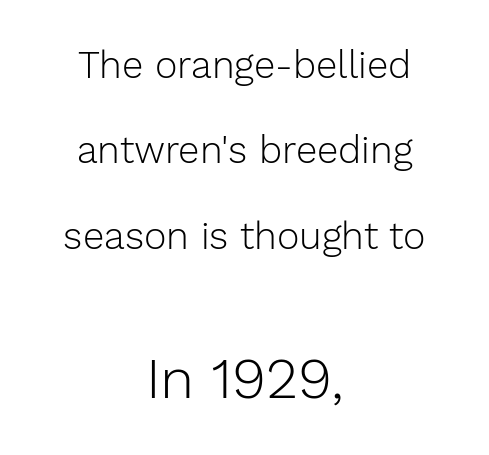
Size hierarchy here favors the trailing block over the leading one. Serif or sans? Sans — the stroke terminals are bare. Does the copy run flush right? No — it is centered line by line. No extra ink here — the face is not bold. The lines are spread far apart with generous leading. Notice how the stems are strictly vertical — no italics here.
